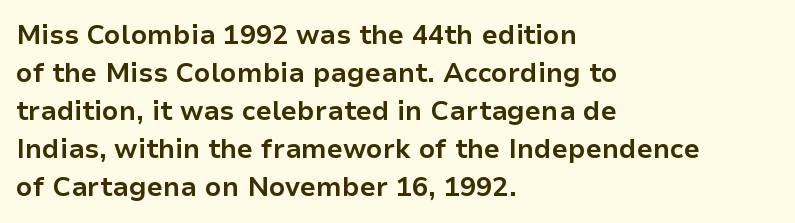
The image shows 27 px bold type, upright; set left-aligned, normal line spacing (1.41x), normal letter spacing, not underlined.
